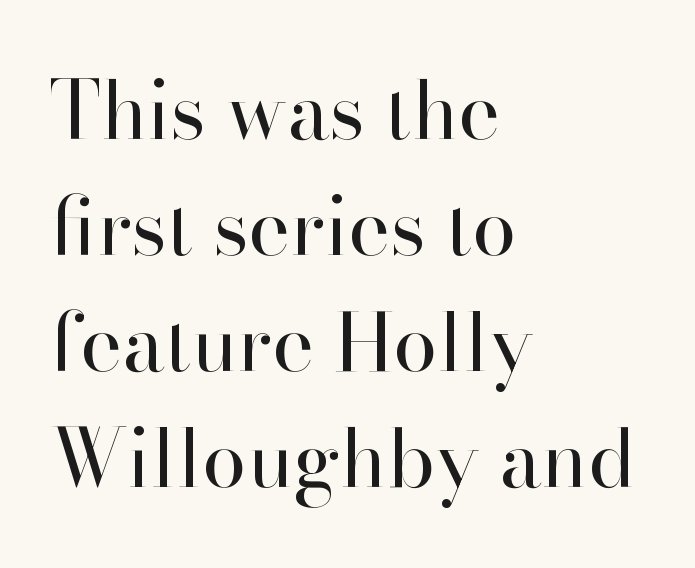
Summary of vertical rhythm: regular, with standard interline spacing. Stroke terminals: seriffed. Does extra space separate the letters? No, they use regular spacing. A light-to-regular cut is what we see here. Every row of glyphs begins at an identical x-position on the left. The axis of the letterforms is exactly vertical.
